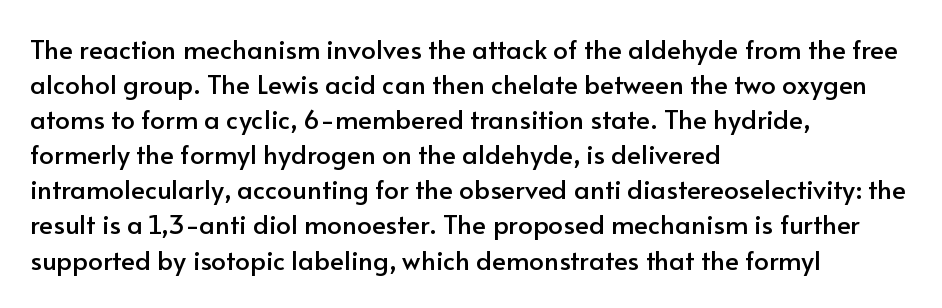
The image shows 26 px text type, upright; set left-aligned, normal line spacing (1.35x), normal letter spacing, not underlined.
